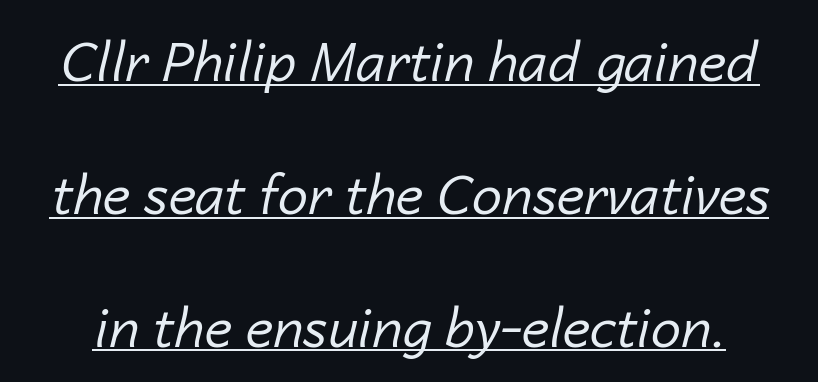
You could fit nearly another row in the gap between these rows. A continuous stroke trails under the words, as in a hyperlink. A light-to-regular cut is what we see here. Proportional: the letters do not fall into vertical columns. Here the glyphs are tracked normally, forming tight word shapes. Is the type slanted? Yes — the strokes lean at a clear angle.
